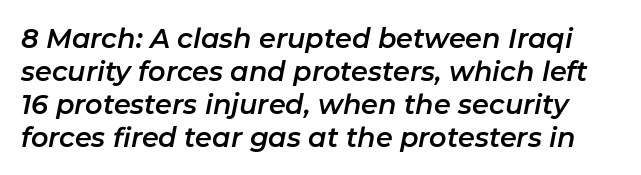
{"italic": "yes", "lean": "right", "slant_degrees": 11, "underline": "no", "line_spacing_ratio": 1.22, "letter_spacing": "normal", "letter_spacing_em": 0.0, "glyph_px": 27}
